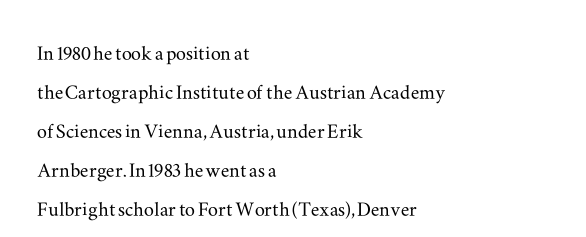
The horizontal fit of the characters is conventional and even. The passage shown stacks its lines at a standard gap. The letters stand straight up with perfectly vertical stems. Descender tails drop into unmarked territory. Is the block centered? No — it sits flush against the left margin.
